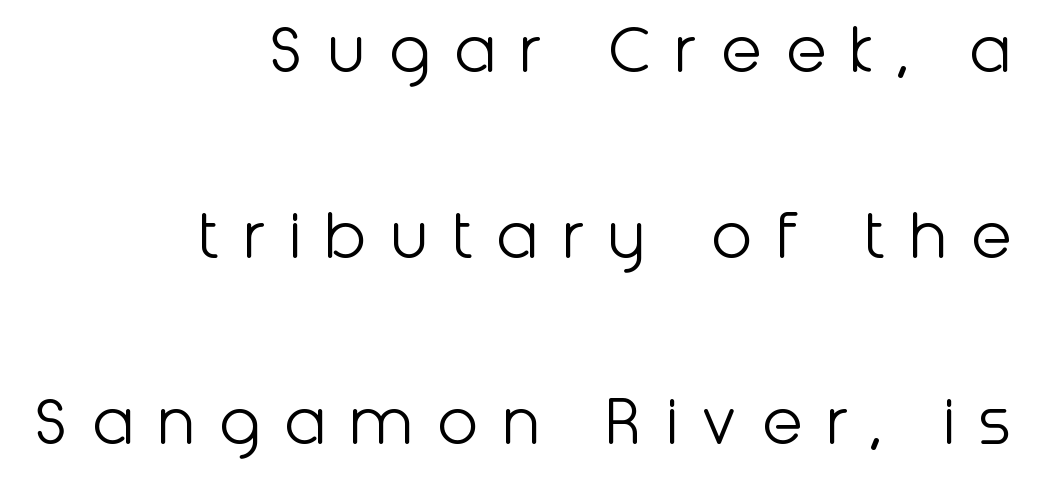
{"serif": "no", "italic": "no", "bold": "no", "weight": "light", "width": "normal", "stroke_contrast": "low", "x_height": "medium", "monospaced": "no", "underline": "no", "align": "right", "line_spacing": "loose", "line_spacing_ratio": 2.45, "letter_spacing": "wide", "letter_spacing_em": 0.3, "glyph_px": 76}
